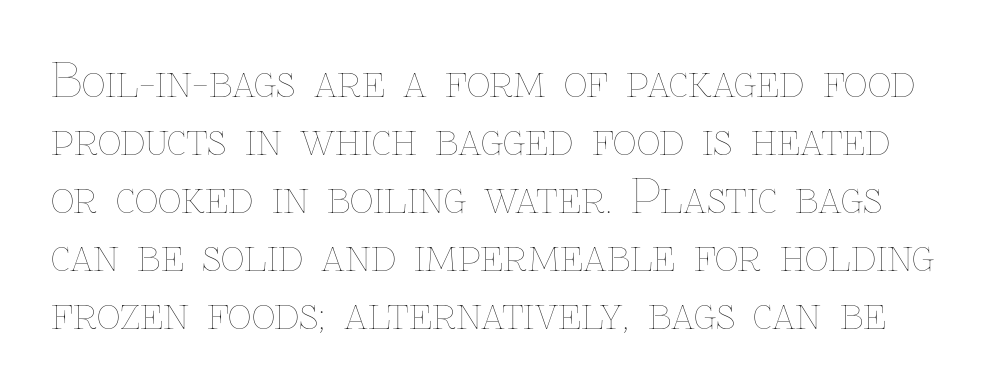
{"italic": "no", "bold": "no", "weight": "thin", "width": "normal", "stroke_contrast": "low", "x_height": "medium", "monospaced": "no", "underline": "no", "line_spacing": "normal", "line_spacing_ratio": 1.26, "letter_spacing": "normal", "letter_spacing_em": 0.0, "glyph_px": 46}
